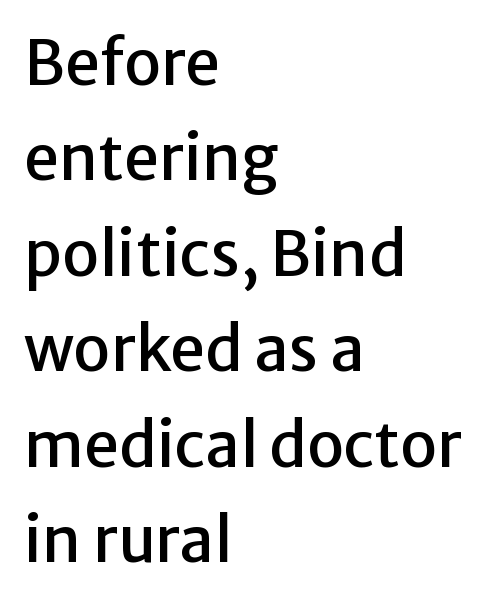
Q: Is the text italic (slanted)? A: No, it is upright.
Q: Is the typeface a serif or a sans-serif typeface? A: Sans-serif.
Q: Is the text underlined? A: No.
Q: How is the paragraph aligned? A: Left-aligned.
Q: Is the spacing between letters normal or unusually wide? A: Normal.
Q: Is the spacing between lines tight, normal or loose? A: Normal.
Q: Width (condensed, normal, or wide)? A: Normal.
Q: Stroke contrast? A: Low.
Q: x-height? A: Medium.
Q: Monospaced? A: No.
